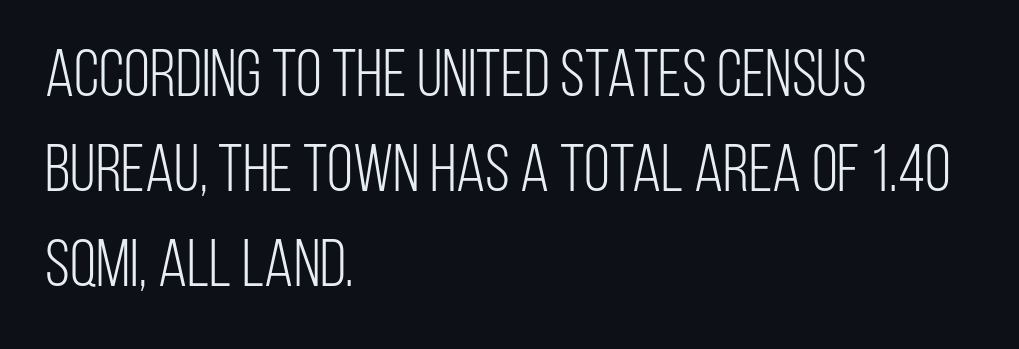
Q: Is the text bold? A: No.
Q: Is the text italic (slanted)? A: No, it is upright.
Q: Is the typeface a serif or a sans-serif typeface? A: Sans-serif.
Q: Is the text underlined? A: No.
Q: How is the paragraph aligned? A: Left-aligned.
Q: Is the spacing between letters normal or unusually wide? A: Normal.
Q: Is the spacing between lines tight, normal or loose? A: Normal.
Q: Width (condensed, normal, or wide)? A: Condensed.
Q: Stroke contrast? A: Low.
Q: x-height? A: Large.
Q: Monospaced? A: No.
